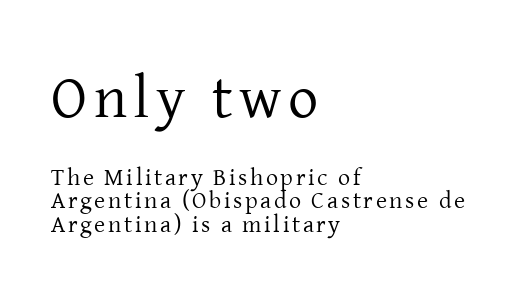
The image shows 60 px regular-weight serif type, upright; set left-aligned, tight line spacing (0.98x), not underlined; the first (top) block is 2.5x larger; low stroke contrast and a medium x-height.
